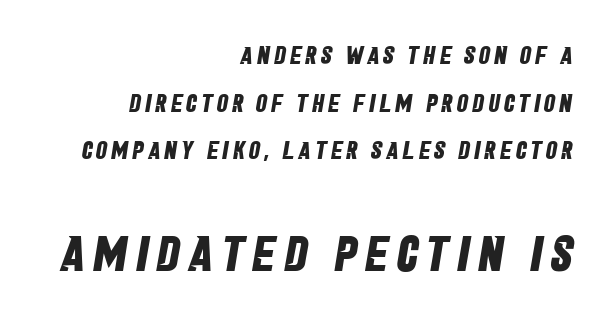
{"serif": "no", "bold": "yes", "weight": "bold", "width": "condensed", "stroke_contrast": "low", "x_height": "large", "monospaced": "no", "underline": "no", "align": "right", "line_spacing": "loose", "line_spacing_ratio": 1.91, "larger_block": "second", "size_ratio": 2.0, "glyph_px": 50}
